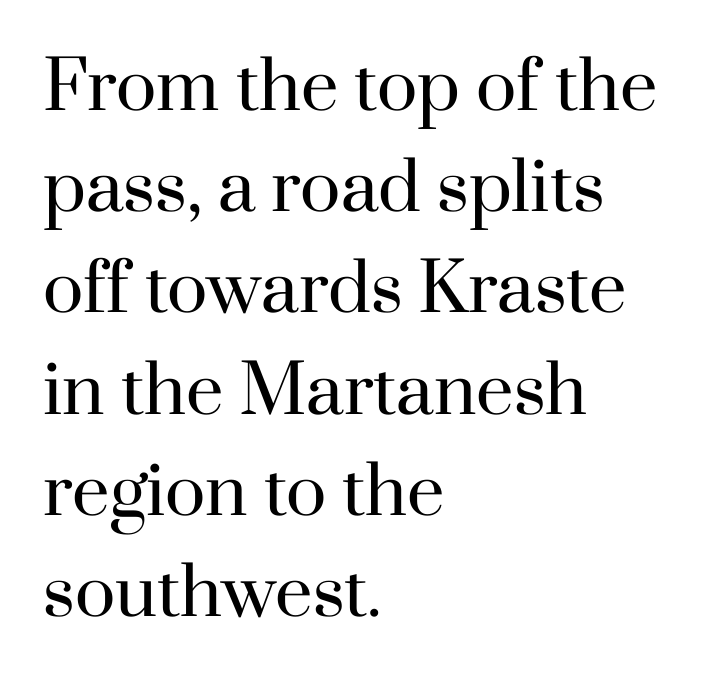
Q: Is the text bold? A: No.
Q: Is the text italic (slanted)? A: No, it is upright.
Q: Is the typeface a serif or a sans-serif typeface? A: Serif.
Q: Is the text underlined? A: No.
Q: How is the paragraph aligned? A: Left-aligned.
Q: Is the spacing between letters normal or unusually wide? A: Normal.
Q: Is the spacing between lines tight, normal or loose? A: Normal.
Q: Width (condensed, normal, or wide)? A: Normal.
Q: Stroke contrast? A: High.
Q: x-height? A: Small.
Q: Monospaced? A: No.
